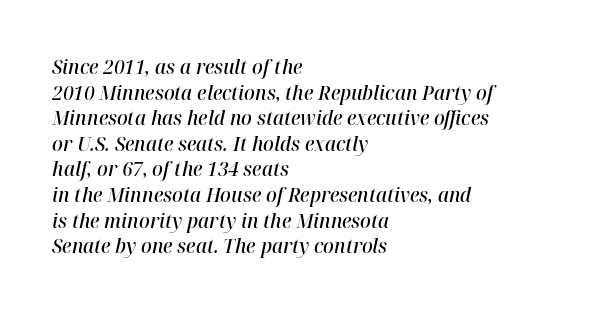
Q: Is the text bold? A: Semi-bold.
Q: Is the text italic (slanted)? A: Yes, it leans right by about 12 degrees.
Q: Is the text underlined? A: No.
Q: How is the paragraph aligned? A: Left-aligned.
Q: Is the spacing between letters normal or unusually wide? A: Normal.
Q: Is the spacing between lines tight, normal or loose? A: Normal.
